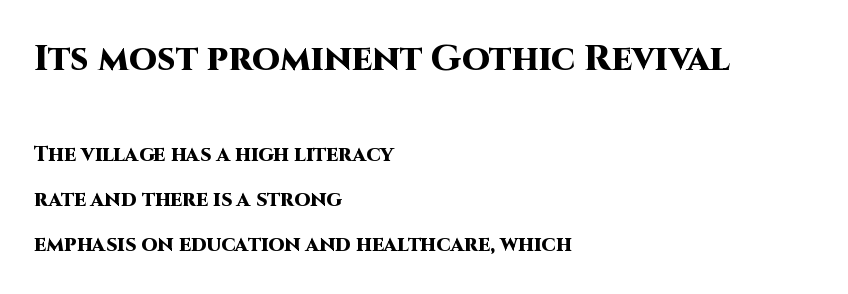
{"serif": "no", "italic": "no", "bold": "yes", "weight": "heavy", "width": "normal", "stroke_contrast": "high", "x_height": "large", "monospaced": "no", "underline": "no", "align": "left", "line_spacing": "loose", "line_spacing_ratio": 2.15, "letter_spacing": "normal", "letter_spacing_em": 0.0, "larger_block": "first", "size_ratio": 1.71, "glyph_px": 36}
